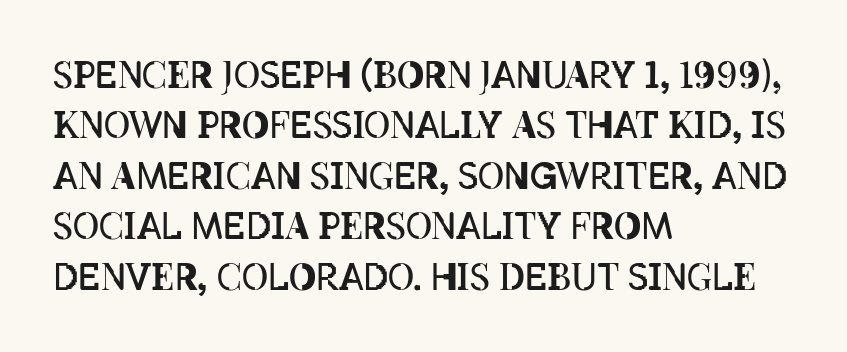
Look at the tracking — it's just the regular setting, nothing added. Character widths vary here, with narrow letters taking less room than wide ones. Every character sits straight up, as roman type does. Decoration check: the copy has no underline.
